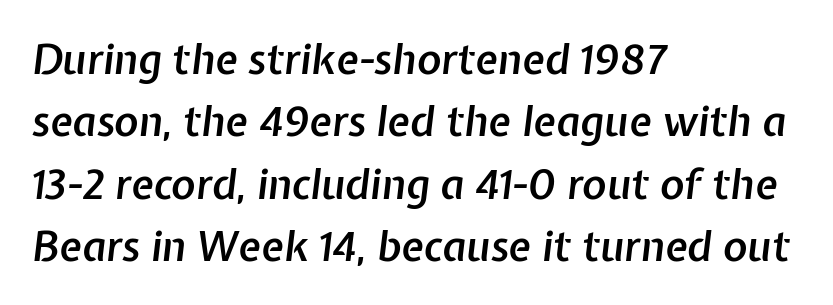
{"italic": "yes", "lean": "right", "slant_degrees": 7, "bold": "semi", "weight": "semibold", "width": "normal", "stroke_contrast": "low", "x_height": "medium", "monospaced": "no", "underline": "no", "align": "left", "line_spacing": "normal", "line_spacing_ratio": 1.52, "letter_spacing": "normal", "letter_spacing_em": 0.0, "glyph_px": 41}
